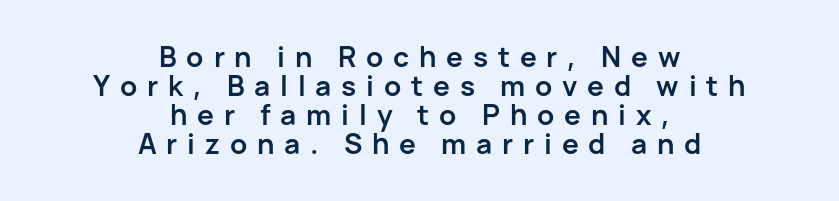
Q: Is the text bold? A: Yes.
Q: Is the text italic (slanted)? A: No, it is upright.
Q: Is the typeface a serif or a sans-serif typeface? A: Sans-serif.
Q: Is the text underlined? A: No.
Q: How is the paragraph aligned? A: Centered.
Q: Is the spacing between letters normal or unusually wide? A: Unusually wide.
Q: Is the spacing between lines tight, normal or loose? A: Tight.
Q: Width (condensed, normal, or wide)? A: Normal.
Q: Stroke contrast? A: Low.
Q: x-height? A: Medium.
Q: Monospaced? A: No.
